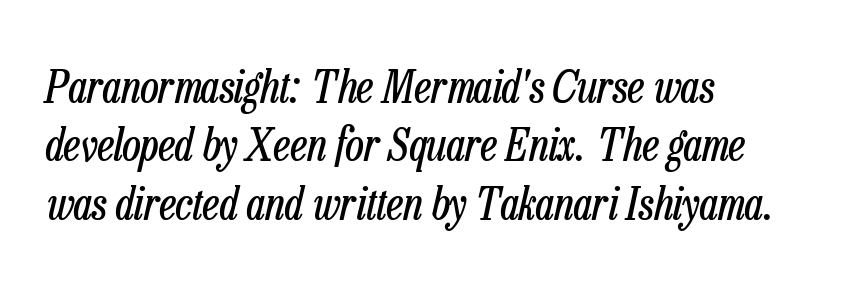
{"italic": "yes", "lean": "right", "slant_degrees": 13, "bold": "no", "weight": "regular", "width": "condensed", "stroke_contrast": "low", "x_height": "medium", "monospaced": "no", "underline": "no", "align": "left", "line_spacing": "normal", "line_spacing_ratio": 1.3, "letter_spacing": "normal", "letter_spacing_em": 0.0, "glyph_px": 45}
